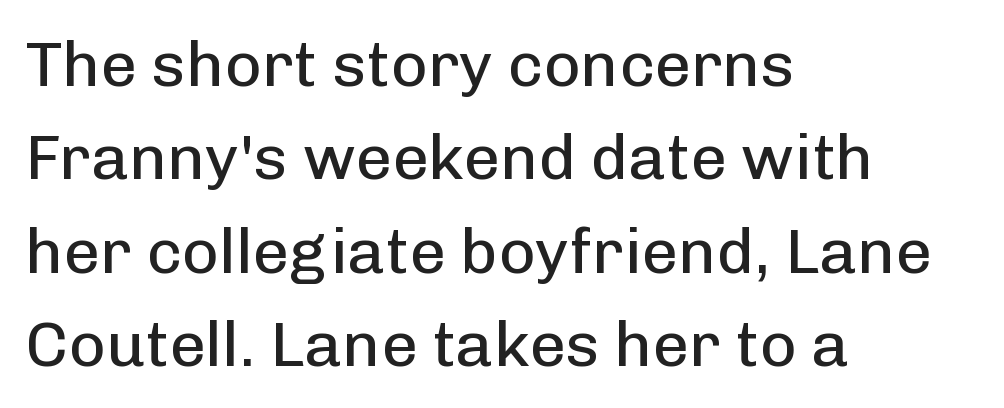
The type is set solid horizontally, with unmodified tracking. The words here are not underlined. This is the regular roman posture of the typeface. On a weight scale, this lands at 450 or below. Each letter keeps its own natural width here, so spacing adapts to shape. The space between consecutive lines is moderate.
